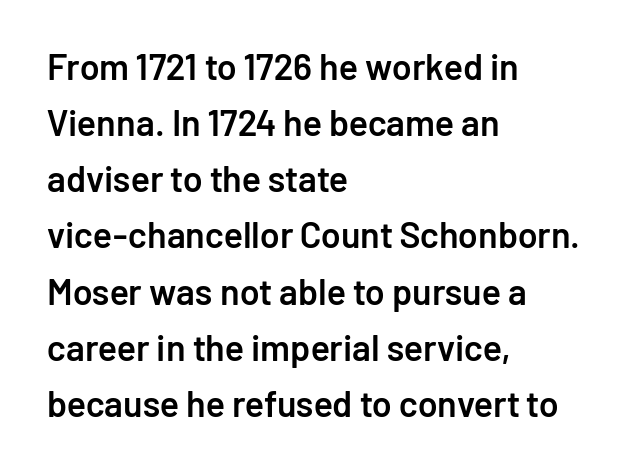
The image shows 36 px semibold sans-serif type, upright; set left-aligned, normal line spacing (1.56x), normal letter spacing, not underlined; low stroke contrast and a medium x-height.
